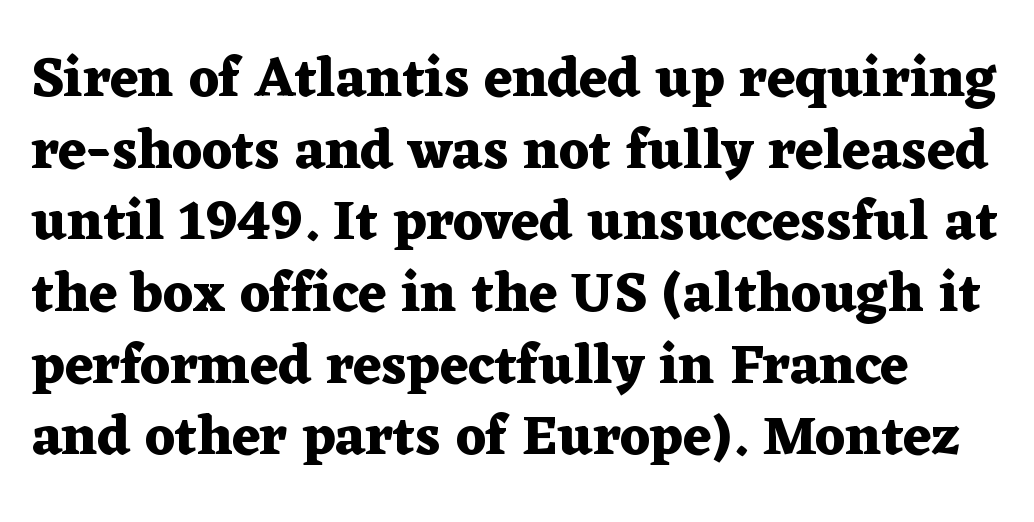
{"serif": "yes", "italic": "no", "bold": "yes", "weight": "heavy", "width": "wide", "stroke_contrast": "medium", "x_height": "medium", "monospaced": "no", "underline": "no", "line_spacing": "normal", "line_spacing_ratio": 1.28, "letter_spacing": "normal", "letter_spacing_em": 0.0, "glyph_px": 56}
